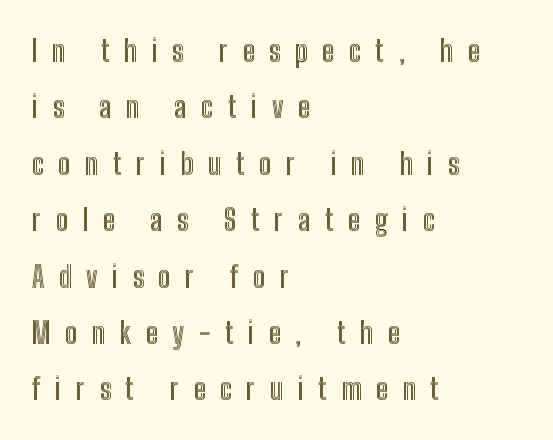
{"italic": "no", "width": "condensed", "x_height": "medium", "monospaced": "no", "underline": "no", "align": "left", "line_spacing_ratio": 1.88, "letter_spacing": "wide", "letter_spacing_em": 0.48, "glyph_px": 30}
